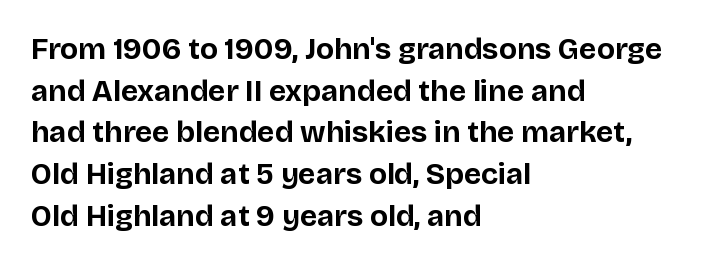
You could not count columns in this text — the font is proportionally spaced. This rendering leaves character spacing at its baseline value. A student would call this left alignment; a typographer would say flush left, rag right. How heavy is the stroke? Heavy — this is a bold. Does the leading feel generous? No, just average. Style check: upright.
